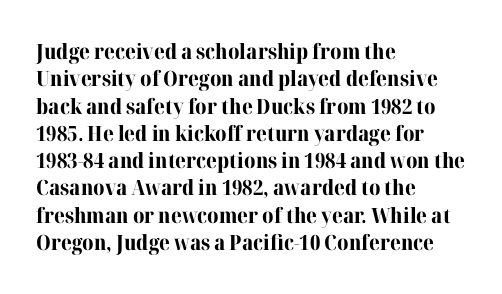
Q: Is the text bold? A: Yes.
Q: Is the text italic (slanted)? A: No, it is upright.
Q: Is the text underlined? A: No.
Q: How is the paragraph aligned? A: Left-aligned.
Q: Is the spacing between letters normal or unusually wide? A: Normal.
Q: Is the spacing between lines tight, normal or loose? A: Normal.
